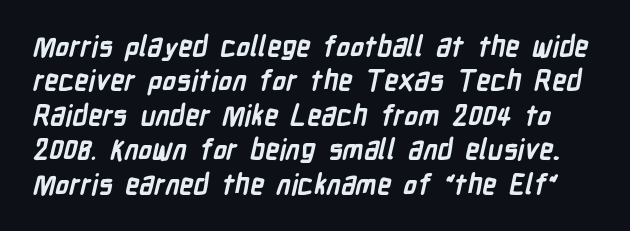
{"serif": "no", "bold": "yes", "weight": "semibold", "width": "condensed", "stroke_contrast": "low", "x_height": "medium", "monospaced": "no", "underline": "no", "line_spacing_ratio": 1.23, "letter_spacing": "normal", "letter_spacing_em": 0.0, "glyph_px": 28}
